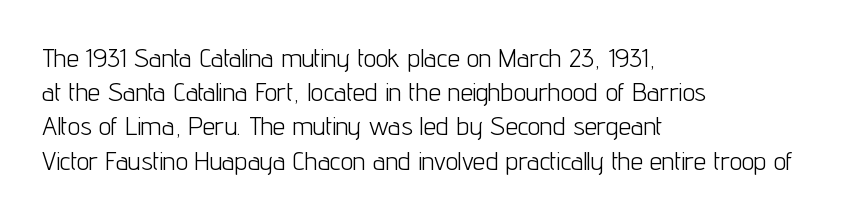
Q: Is the text bold? A: No.
Q: Is the text italic (slanted)? A: No, it is upright.
Q: Is the text underlined? A: No.
Q: How is the paragraph aligned? A: Left-aligned.
Q: Is the spacing between letters normal or unusually wide? A: Normal.
Q: Is the spacing between lines tight, normal or loose? A: Normal.
